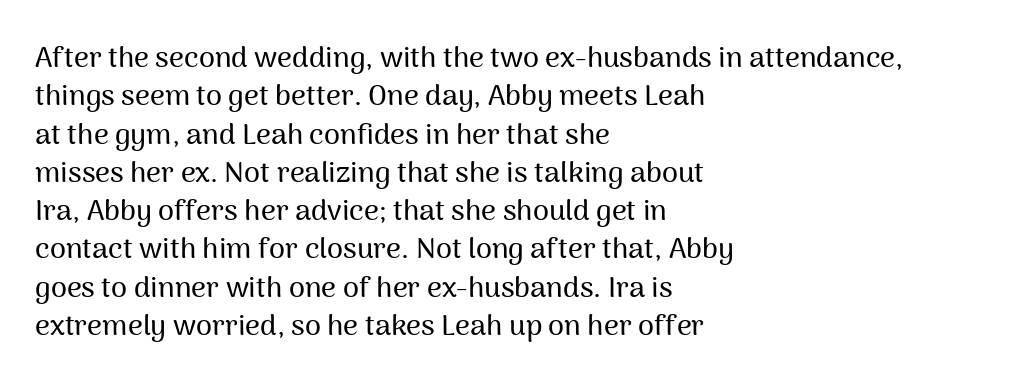
{"serif": "no", "italic": "no", "width": "normal", "stroke_contrast": "medium", "x_height": "medium", "monospaced": "no", "underline": "no", "align": "left", "line_spacing": "normal", "line_spacing_ratio": 1.32, "letter_spacing": "normal", "letter_spacing_em": 0.0, "glyph_px": 29}
